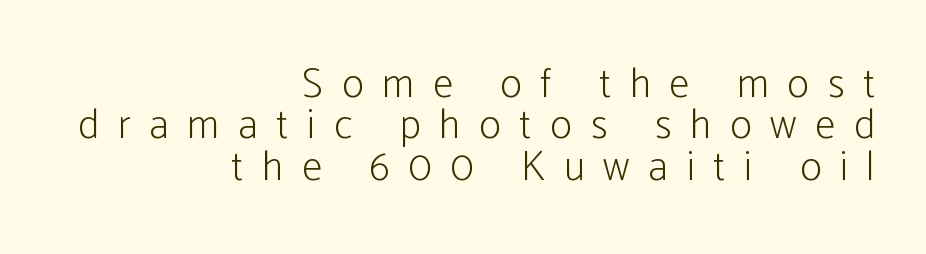
Q: Is the text bold? A: No.
Q: Is the text italic (slanted)? A: No, it is upright.
Q: Is the typeface a serif or a sans-serif typeface? A: Sans-serif.
Q: Is the text underlined? A: No.
Q: How is the paragraph aligned? A: Right-aligned.
Q: Is the spacing between letters normal or unusually wide? A: Unusually wide.
Q: Is the spacing between lines tight, normal or loose? A: Tight.
Q: Width (condensed, normal, or wide)? A: Condensed.
Q: Stroke contrast? A: Low.
Q: x-height? A: Medium.
Q: Monospaced? A: No.
